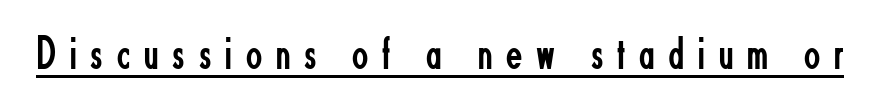
Note: no serifs on the glyphs. A roman cut, with each character standing at attention. Underlined type. Here the designer chose a conventional face with non-uniform glyph widths. The strokes are not fattened; the text isn't bold. Observe the wide spacing: letters keep a clear distance from each other.
